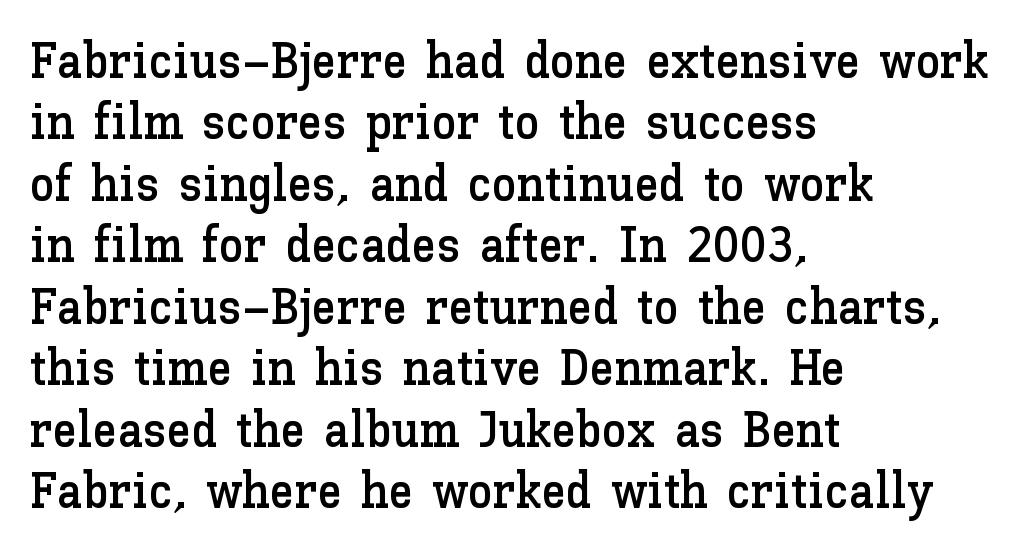
The image shows 50 px text type, upright; set left-aligned, line spacing 1.23x, normal letter spacing, not underlined; low stroke contrast and a medium x-height.
